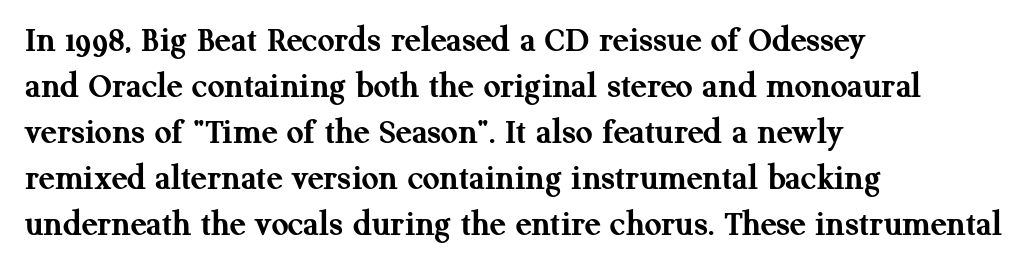
The image shows 37 px semibold serif type, upright; set left-aligned, line spacing 1.24x, normal letter spacing, not underlined; medium stroke contrast and a medium x-height.
